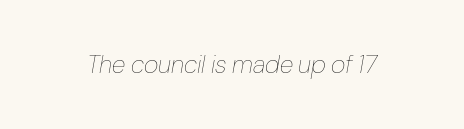
Q: Is the text bold? A: No.
Q: Is the text italic (slanted)? A: Yes, it leans right by about 10 degrees.
Q: Is the text underlined? A: No.
Q: Is the spacing between letters normal or unusually wide? A: Normal.
